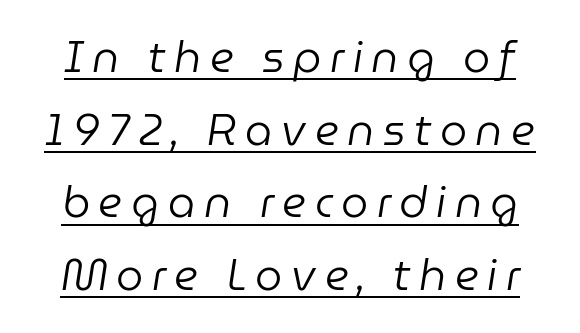
Q: Is the text bold? A: No.
Q: Is the text italic (slanted)? A: Yes, it leans right by about 9 degrees.
Q: Is the text underlined? A: Yes.
Q: Is the spacing between letters normal or unusually wide? A: Unusually wide.
Q: Is the spacing between lines tight, normal or loose? A: Normal.
Q: Width (condensed, normal, or wide)? A: Normal.
Q: Stroke contrast? A: Low.
Q: x-height? A: Medium.
Q: Monospaced? A: No.
